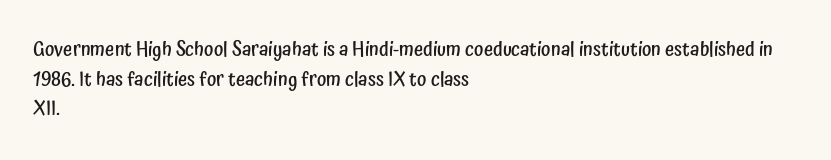
Q: Is the text bold? A: Semi-bold.
Q: Is the text italic (slanted)? A: No, it is upright.
Q: Is the text underlined? A: No.
Q: How is the paragraph aligned? A: Left-aligned.
Q: Is the spacing between letters normal or unusually wide? A: Normal.
Q: Is the spacing between lines tight, normal or loose? A: Normal.
